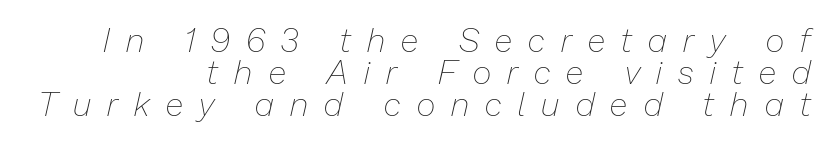
The image shows 33 px thin type, italic (leaning right); set right-aligned, tight line spacing (0.97x), unusually wide letter spacing (+0.5 em), not underlined; low stroke contrast and a medium x-height.
